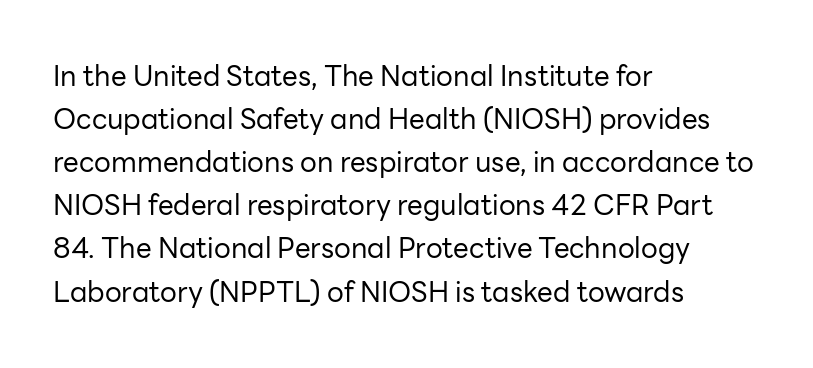
Q: Is the text bold? A: No.
Q: Is the text italic (slanted)? A: No, it is upright.
Q: Is the typeface a serif or a sans-serif typeface? A: Sans-serif.
Q: Is the text underlined? A: No.
Q: How is the paragraph aligned? A: Left-aligned.
Q: Is the spacing between letters normal or unusually wide? A: Normal.
Q: Is the spacing between lines tight, normal or loose? A: Normal.
Q: Width (condensed, normal, or wide)? A: Normal.
Q: Stroke contrast? A: Low.
Q: x-height? A: Medium.
Q: Monospaced? A: No.
